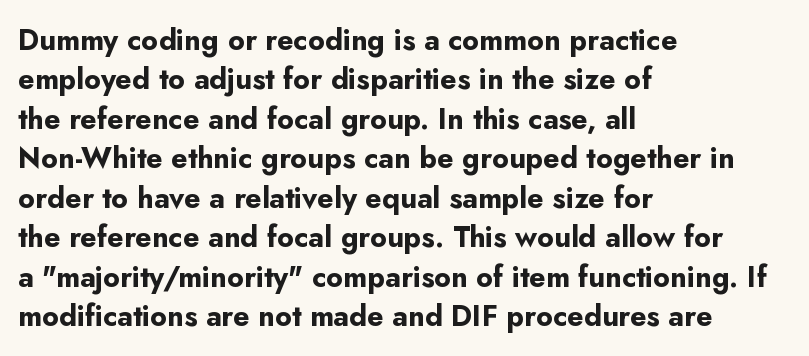
The image shows 29 px bold sans-serif type, upright; set left-aligned, normal line spacing (1.36x), normal letter spacing, not underlined; low stroke contrast and a small x-height.
